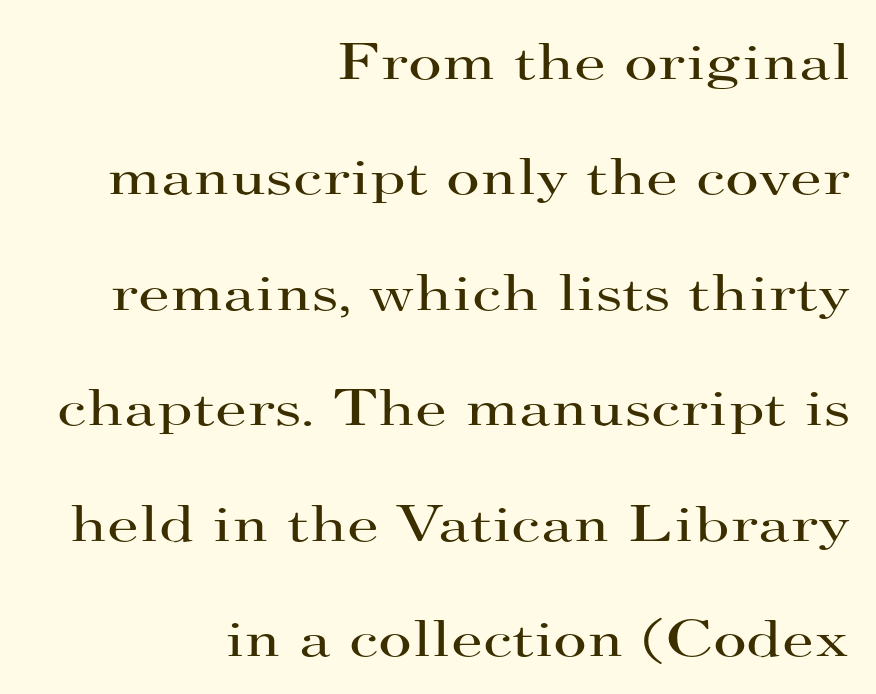
Q: Is the text bold? A: No.
Q: Is the text italic (slanted)? A: No, it is upright.
Q: Is the typeface a serif or a sans-serif typeface? A: Serif.
Q: Is the text underlined? A: No.
Q: How is the paragraph aligned? A: Right-aligned.
Q: Is the spacing between letters normal or unusually wide? A: Normal.
Q: Is the spacing between lines tight, normal or loose? A: Loose.
Q: Width (condensed, normal, or wide)? A: Wide.
Q: Stroke contrast? A: High.
Q: x-height? A: Small.
Q: Monospaced? A: No.
